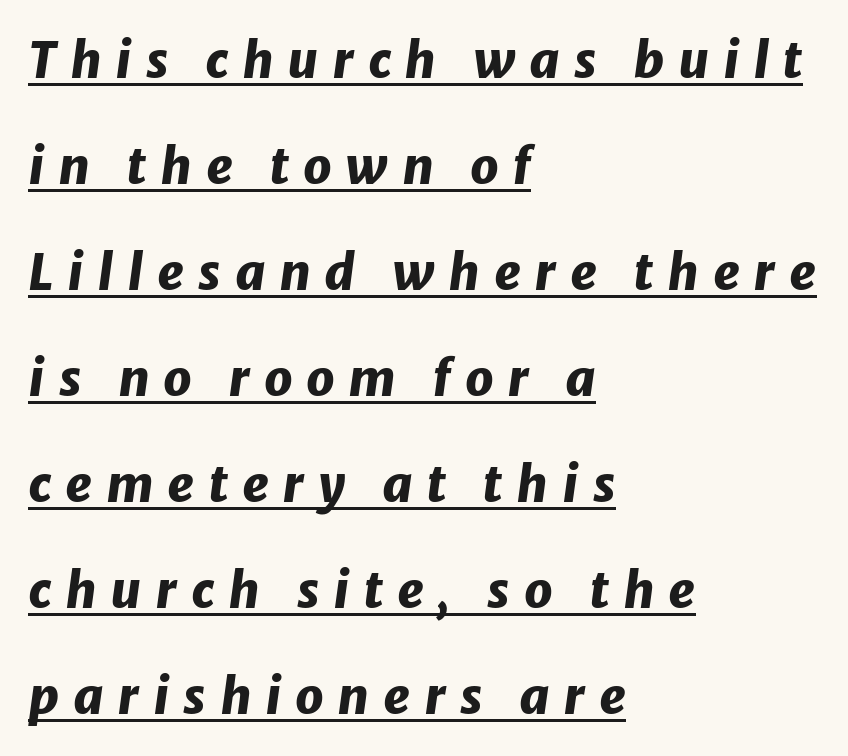
Q: Is the text bold? A: Yes.
Q: Is the text italic (slanted)? A: Yes, it leans right by about 8 degrees.
Q: Is the text underlined? A: Yes.
Q: How is the paragraph aligned? A: Left-aligned.
Q: Is the spacing between letters normal or unusually wide? A: Unusually wide.
Q: Is the spacing between lines tight, normal or loose? A: Loose.
Q: Width (condensed, normal, or wide)? A: Normal.
Q: Stroke contrast? A: Low.
Q: x-height? A: Medium.
Q: Monospaced? A: No.
